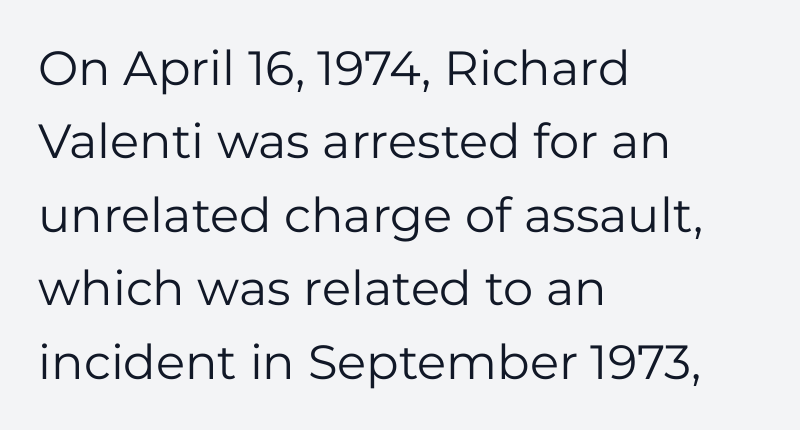
This is sans-serif lettering, the kind often seen on screens and signage. Here the designer chose a conventional face with non-uniform glyph widths. The weight would be labelled regular, book, light, or lighter still. A normal amount of white space separates one row of letters from the next.
